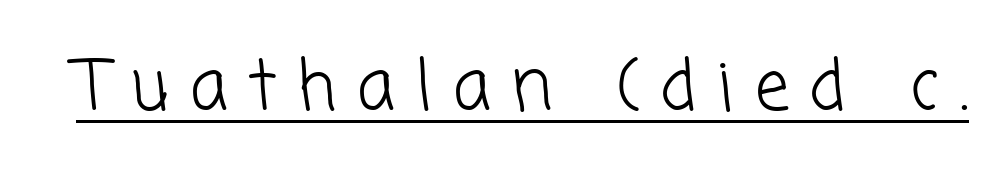
The image shows 69 px light sans-serif type; set unusually wide letter spacing (+0.3 em), underlined; low stroke contrast and a medium x-height.
